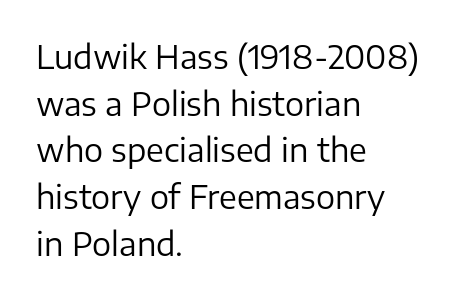
Q: Is the text bold? A: No.
Q: Is the text italic (slanted)? A: No, it is upright.
Q: Is the typeface a serif or a sans-serif typeface? A: Sans-serif.
Q: Is the text underlined? A: No.
Q: How is the paragraph aligned? A: Left-aligned.
Q: Is the spacing between letters normal or unusually wide? A: Normal.
Q: Is the spacing between lines tight, normal or loose? A: Normal.
Q: Width (condensed, normal, or wide)? A: Normal.
Q: Stroke contrast? A: Low.
Q: x-height? A: Medium.
Q: Monospaced? A: No.
